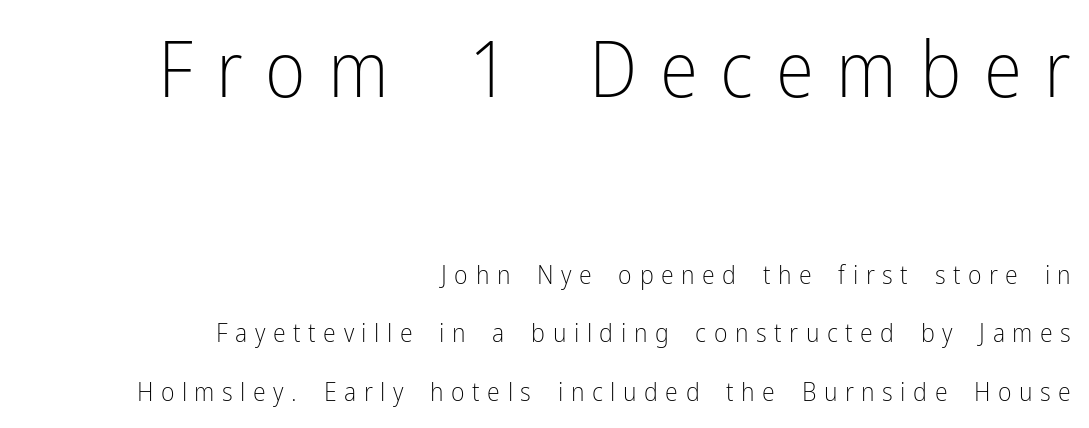
The characters are drawn with everyday or finer stroke widths. Character widths vary here, with narrow letters taking less room than wide ones. Does the copy run flush right? Yes — the right margin is perfectly even. Rule under the text: the space is simply empty.
